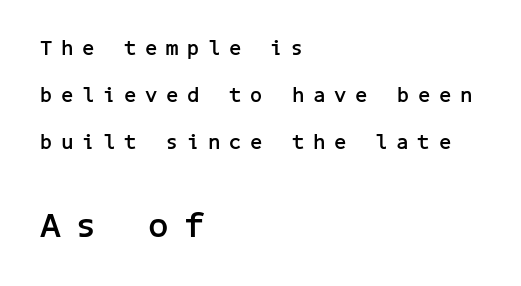
Tracking value appears strongly positive — letters spread wide. Emphasis by weight is at full strength: bold. The specimen omits any rule beneath the text block's lines. The designer went with a sans here, leaving each stem footless. The block of text is sparse from top to bottom, with ample space between rows. These lines stack with their left ends in a neat column.
